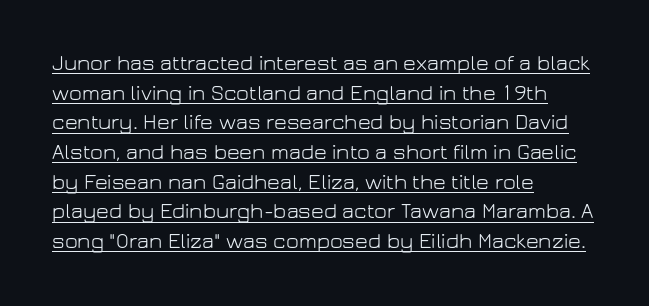
The image shows 22 px text type, upright; set left-aligned, normal line spacing (1.35x), normal letter spacing, underlined.
